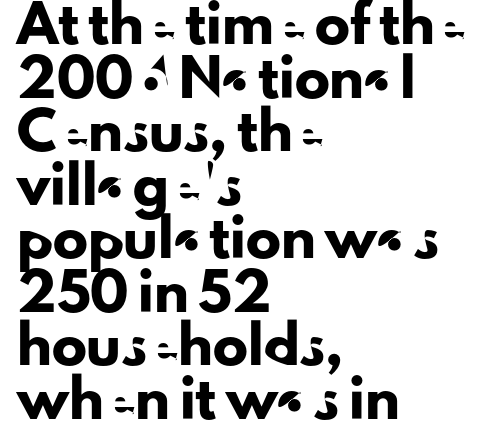
Q: Is the text italic (slanted)? A: No, it is upright.
Q: Is the typeface a serif or a sans-serif typeface? A: Sans-serif.
Q: Is the text underlined? A: No.
Q: How is the paragraph aligned? A: Left-aligned.
Q: Is the spacing between letters normal or unusually wide? A: Normal.
Q: Is the spacing between lines tight, normal or loose? A: Normal.
Q: Width (condensed, normal, or wide)? A: Normal.
Q: Stroke contrast? A: Low.
Q: x-height? A: Small.
Q: Monospaced? A: No.
